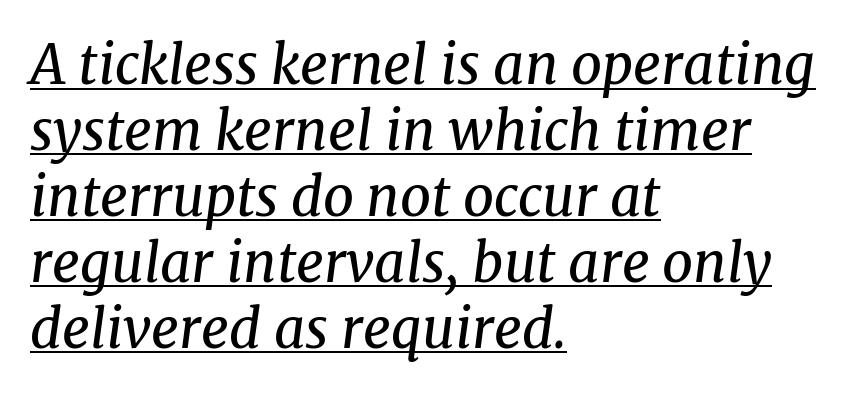
The passage shown is typeset with a serif family. The ragged edge is on the right, which tells us the setting is flush left. In terms of posture, this sample is oblique. Is this a fixed-width face? No — the glyphs have proportional, varying widths. Weight: in the light-to-regular range. Has an underline been added? It has.
